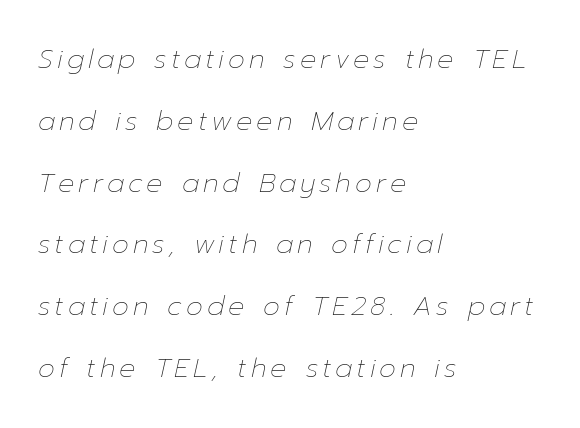
The foot of each line stays bare and open. Style check: oblique. Baseline-to-baseline distance is far greater than the letter height. This reads as an unemphasized weight, regular at the heaviest.
